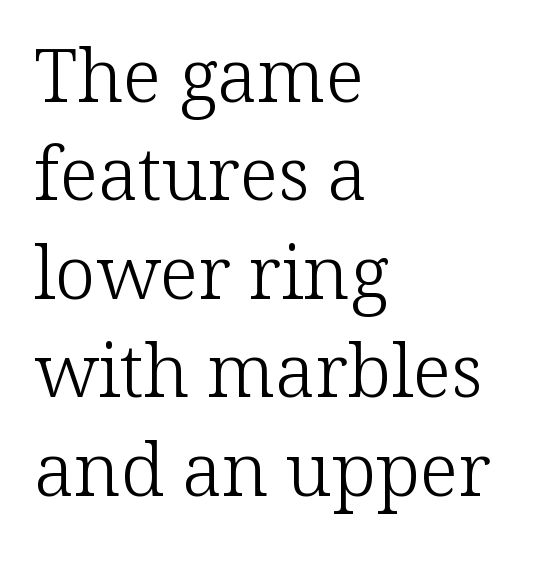
The image shows 74 px light serif type, upright; set left-aligned, normal line spacing (1.33x), normal letter spacing, not underlined; low stroke contrast and a medium x-height.
